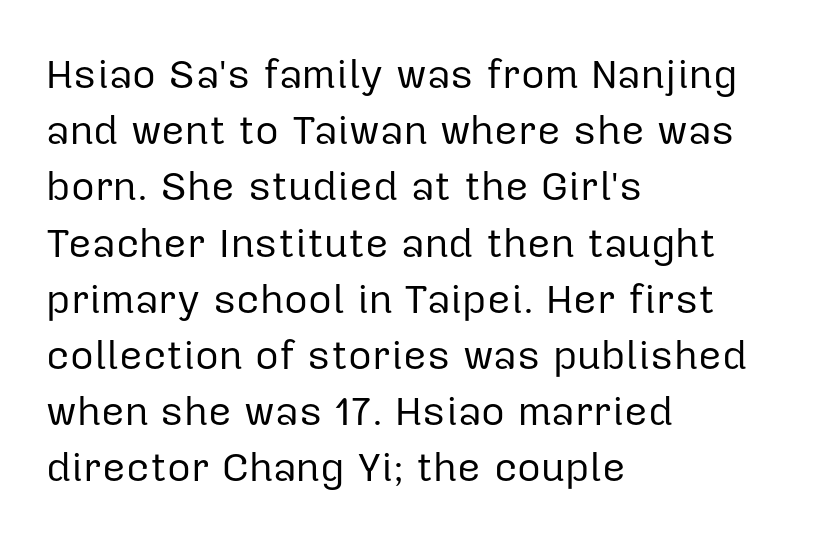
{"serif": "no", "italic": "no", "bold": "no", "weight": "regular", "width": "normal", "stroke_contrast": "low", "x_height": "medium", "monospaced": "no", "underline": "no", "align": "left", "line_spacing": "normal", "line_spacing_ratio": 1.37, "letter_spacing": "normal", "letter_spacing_em": 0.0, "glyph_px": 41}
